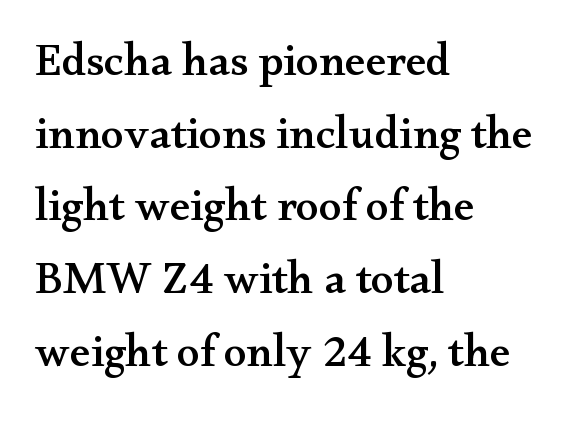
Q: Is the text italic (slanted)? A: No, it is upright.
Q: Is the typeface a serif or a sans-serif typeface? A: Serif.
Q: Is the text underlined? A: No.
Q: How is the paragraph aligned? A: Left-aligned.
Q: Is the spacing between letters normal or unusually wide? A: Normal.
Q: Is the spacing between lines tight, normal or loose? A: Normal.
Q: Width (condensed, normal, or wide)? A: Wide.
Q: Stroke contrast? A: Medium.
Q: x-height? A: Small.
Q: Monospaced? A: No.
